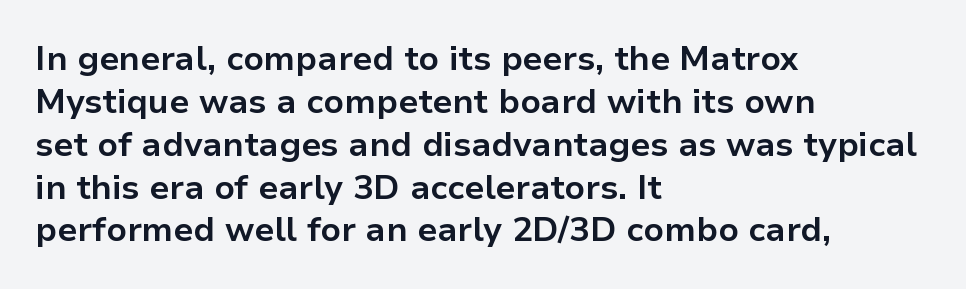
{"serif": "no", "italic": "no", "bold": "yes", "weight": "bold", "width": "normal", "stroke_contrast": "low", "x_height": "medium", "monospaced": "no", "underline": "no", "align": "left", "line_spacing": "normal", "line_spacing_ratio": 1.26, "letter_spacing": "normal", "letter_spacing_em": 0.0, "glyph_px": 34}
